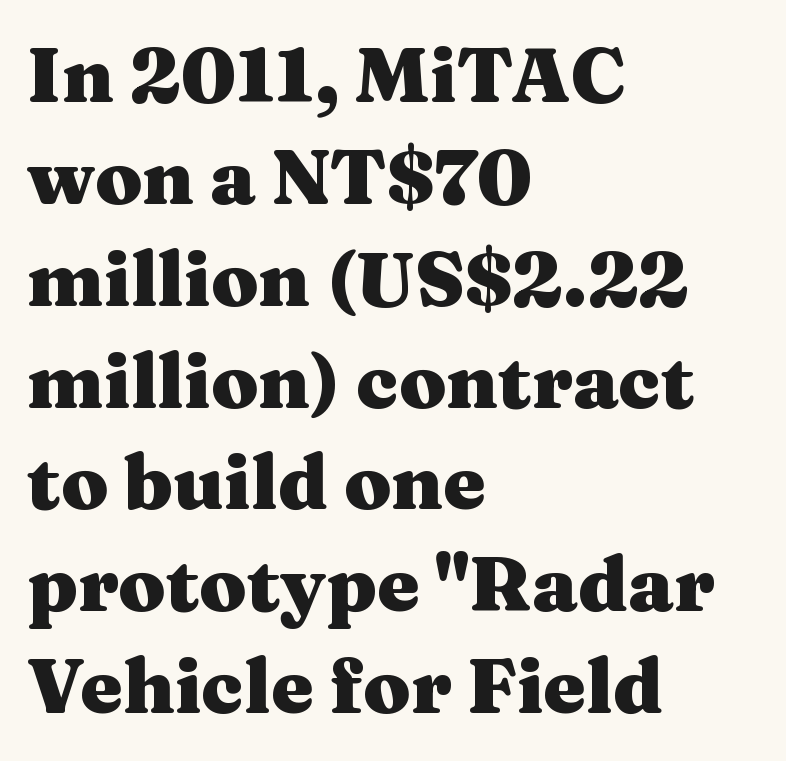
Q: Is the text bold? A: Yes.
Q: Is the text italic (slanted)? A: No, it is upright.
Q: Is the typeface a serif or a sans-serif typeface? A: Serif.
Q: Is the text underlined? A: No.
Q: How is the paragraph aligned? A: Left-aligned.
Q: Is the spacing between letters normal or unusually wide? A: Normal.
Q: Is the spacing between lines tight, normal or loose? A: Normal.
Q: Width (condensed, normal, or wide)? A: Wide.
Q: Stroke contrast? A: Medium.
Q: x-height? A: Medium.
Q: Monospaced? A: No.
